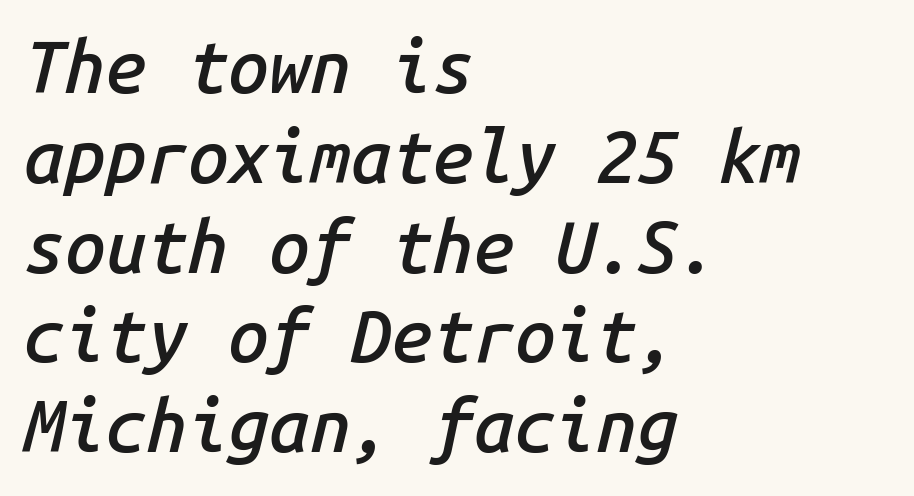
{"italic": "yes", "lean": "right", "slant_degrees": 14, "bold": "semi", "weight": "semibold", "width": "normal", "stroke_contrast": "low", "x_height": "medium", "monospaced": "yes", "underline": "no", "align": "left", "line_spacing_ratio": 1.23, "letter_spacing": "normal", "letter_spacing_em": 0.0, "glyph_px": 73}
